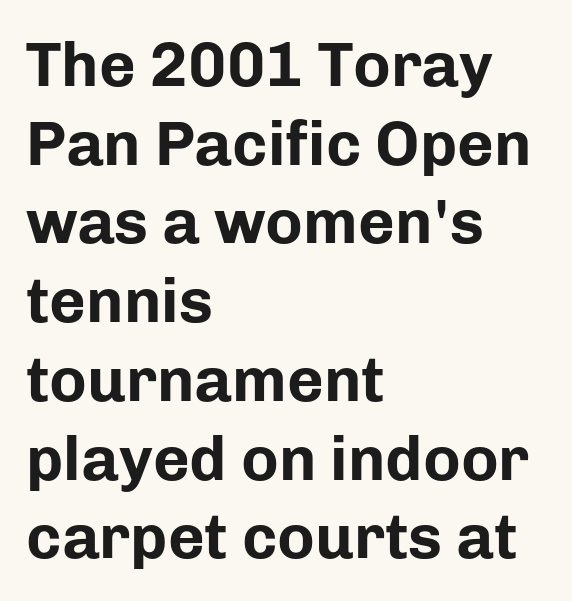
{"serif": "no", "italic": "no", "bold": "yes", "weight": "bold", "width": "normal", "stroke_contrast": "low", "x_height": "medium", "monospaced": "no", "underline": "no", "align": "left", "line_spacing": "normal", "line_spacing_ratio": 1.25, "letter_spacing": "normal", "letter_spacing_em": 0.0, "glyph_px": 63}
